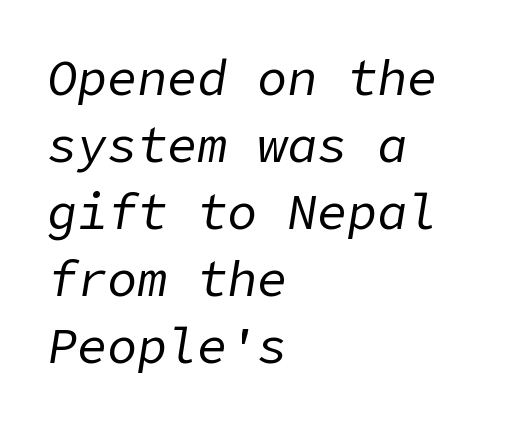
The image shows 50 px regular-weight type, italic (leaning right); set left-aligned, normal line spacing (1.34x), normal letter spacing, not underlined; low stroke contrast and a medium x-height.
